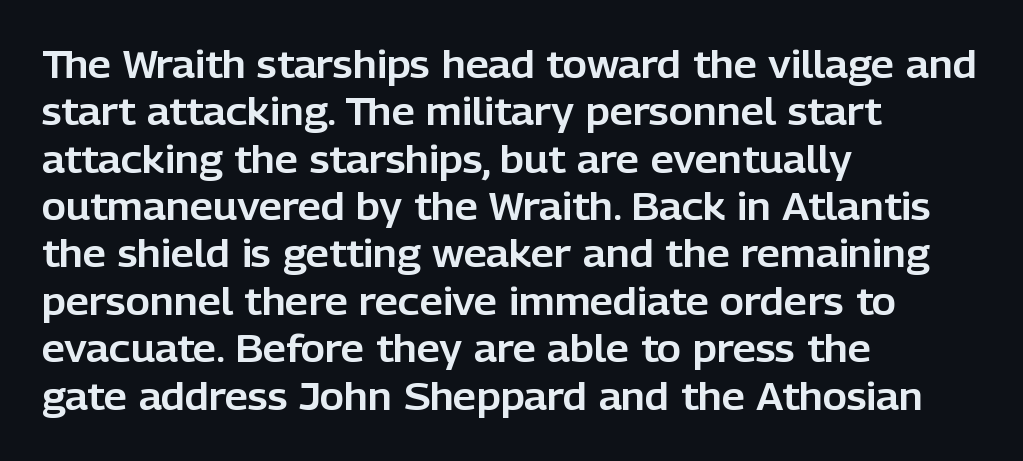
Look at the bottom of the vertical strokes: they stop flat, with no serifs. Spacing verdict: proportional, widths tailored to each character. Successive baselines arrive at the customary interval. Teacher's note: observe the even left margin — that is flush-left alignment. Type without underlining. This sample uses an upright cut, with every glyph sitting square on the baseline.
